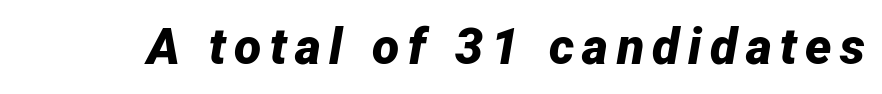
{"italic": "yes", "lean": "right", "slant_degrees": 12, "bold": "yes", "weight": "bold", "width": "normal", "stroke_contrast": "low", "x_height": "medium", "monospaced": "no", "underline": "no", "glyph_px": 50}
